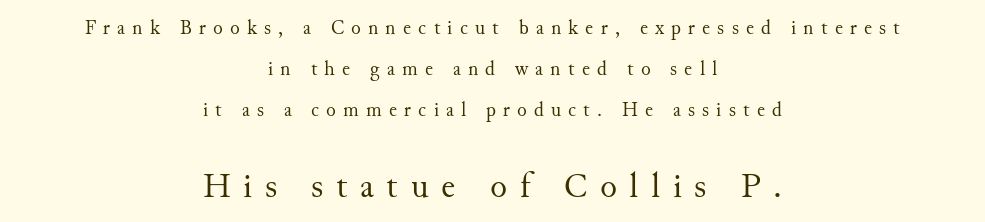
Note the varied advance widths — an 'i' is clearly narrower than an 'm'. The lines are quadded center. The characters are drawn with everyday or finer stroke widths. Quick note: not italic, upright. The text was rendered using a seriffed face with decorative stroke endings.
